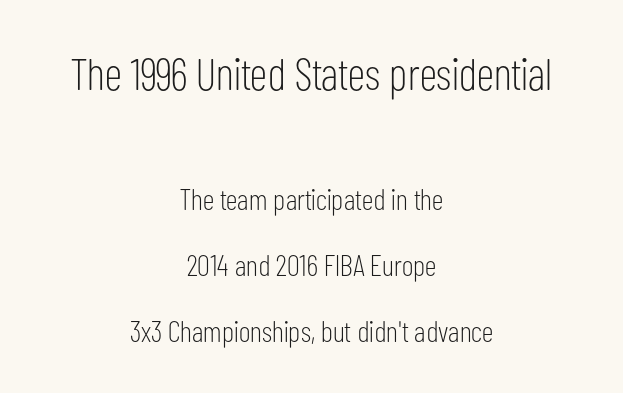
Notice how the passage keeps no hard edge, just a central spine. On a weight scale, this lands at 450 or below. Character widths vary here, with narrow letters taking less room than wide ones. Font category for this specimen: sans-serif. The earlier block is typeset at a bigger size than the later block.
